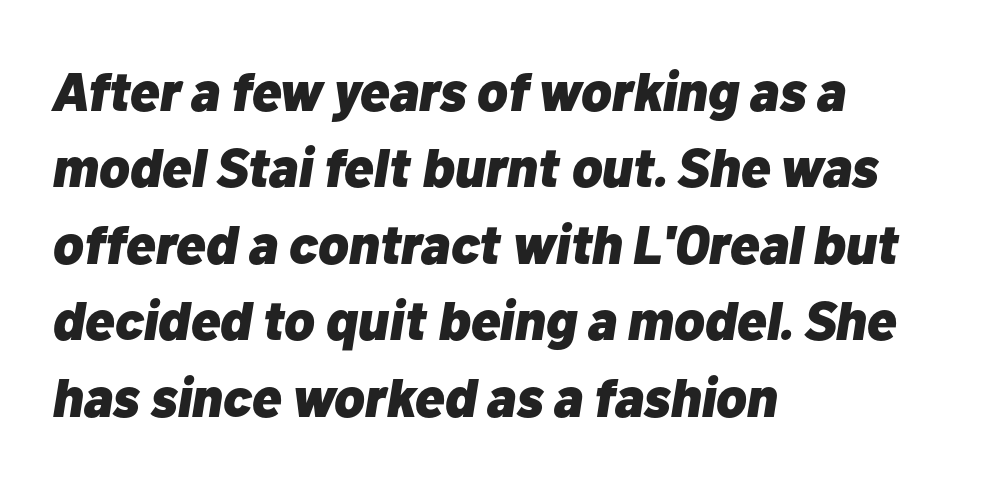
Visually the block forms a straight wall on the left and a jagged coastline on the right. The vertical gap from one line to the next is medium. The strip under each line holds only bare page. The tracking reads as untouched default to a designer's eye. Each letter keeps its own natural width here, so spacing adapts to shape.
